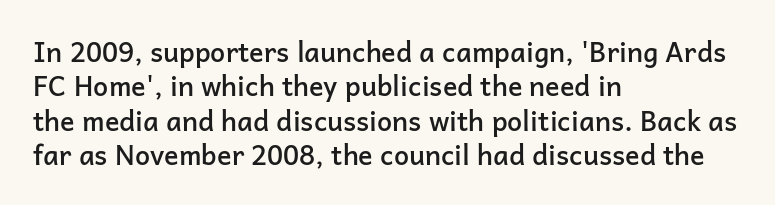
Left-aligned paragraph, ragged on the right. Nope, not italic — everything's standing straight. Strokes here are thickened, but only to semibold level. The leading is moderate, giving the passage an even texture.
